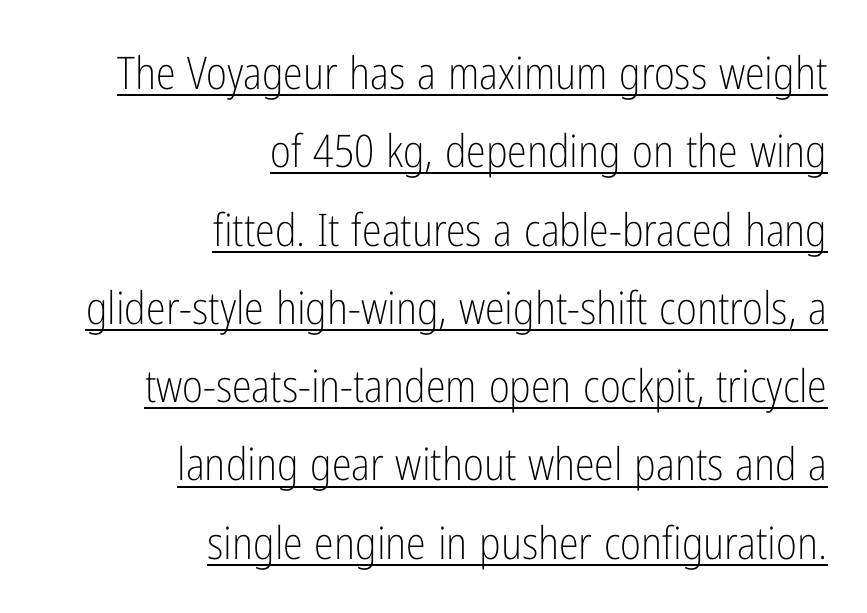
The typeface chosen for these lines omits serifs. A student would call this right alignment; a typographer would say flush right, rag left. Think standard paragraph weight, or any step lighter than that. Designer's note — italics off, roman on. A typesetter would call this proportional, since set widths differ per character.
